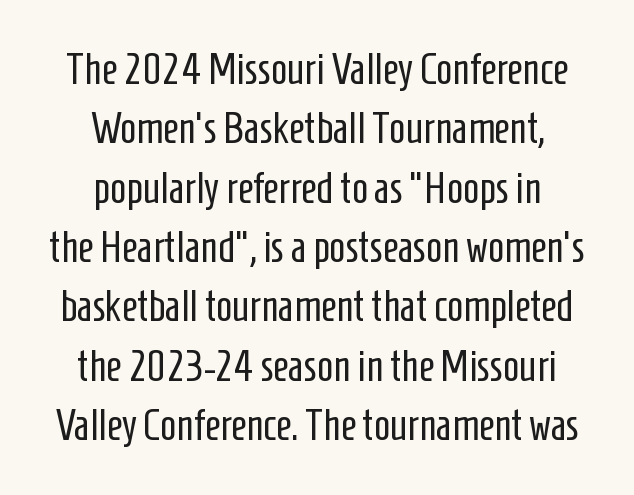
This sample uses an upright cut, with every glyph sitting square on the baseline. There is no visible air inserted between adjacent glyphs. Compared with a flush-left layout, this one balances lines on the center instead. The passage shown is not underscored anywhere.
